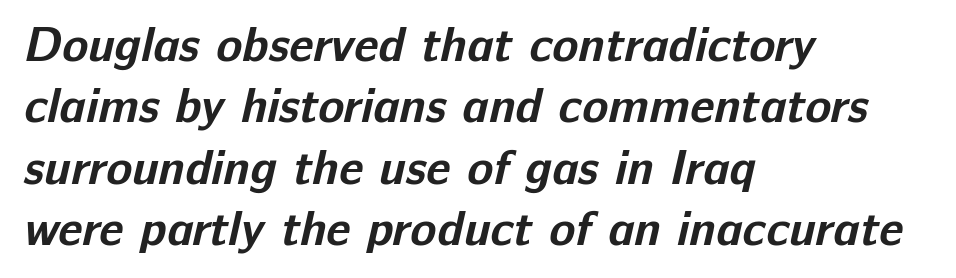
The image shows 48 px bold sans-serif type; set left-aligned, normal line spacing (1.28x), normal letter spacing, not underlined; low stroke contrast and a medium x-height.
